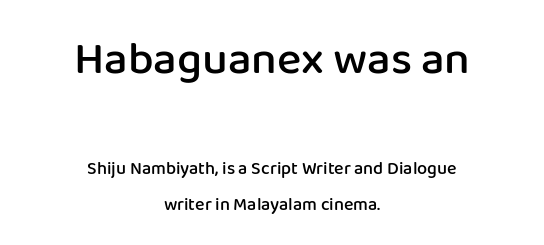
{"serif": "no", "italic": "no", "bold": "semi", "weight": "semibold", "width": "normal", "stroke_contrast": "low", "x_height": "medium", "monospaced": "no", "underline": "no", "align": "center", "line_spacing": "loose", "line_spacing_ratio": 2.04, "letter_spacing": "normal", "letter_spacing_em": 0.0, "larger_block": "first", "size_ratio": 2.56, "glyph_px": 46}
